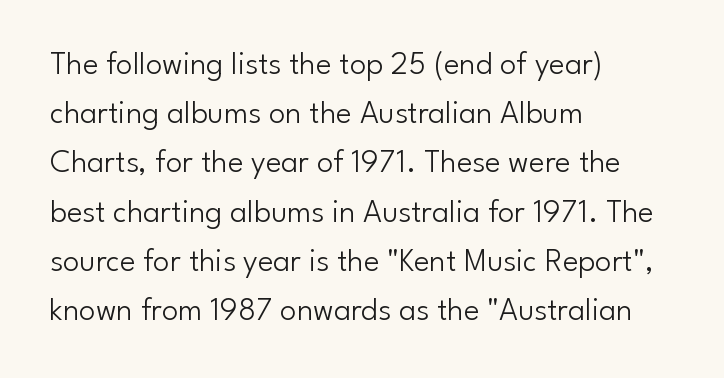
The image shows 33 px light sans-serif type, upright; set left-aligned, normal line spacing (1.49x), normal letter spacing, not underlined; low stroke contrast and a small x-height.
